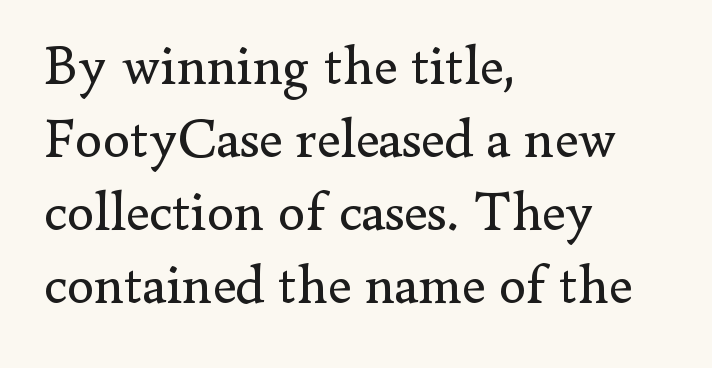
Q: Is the text bold? A: No.
Q: Is the text italic (slanted)? A: No, it is upright.
Q: Is the typeface a serif or a sans-serif typeface? A: Serif.
Q: Is the text underlined? A: No.
Q: How is the paragraph aligned? A: Left-aligned.
Q: Is the spacing between letters normal or unusually wide? A: Normal.
Q: Is the spacing between lines tight, normal or loose? A: Normal.
Q: Width (condensed, normal, or wide)? A: Normal.
Q: Stroke contrast? A: Low.
Q: x-height? A: Small.
Q: Monospaced? A: No.
